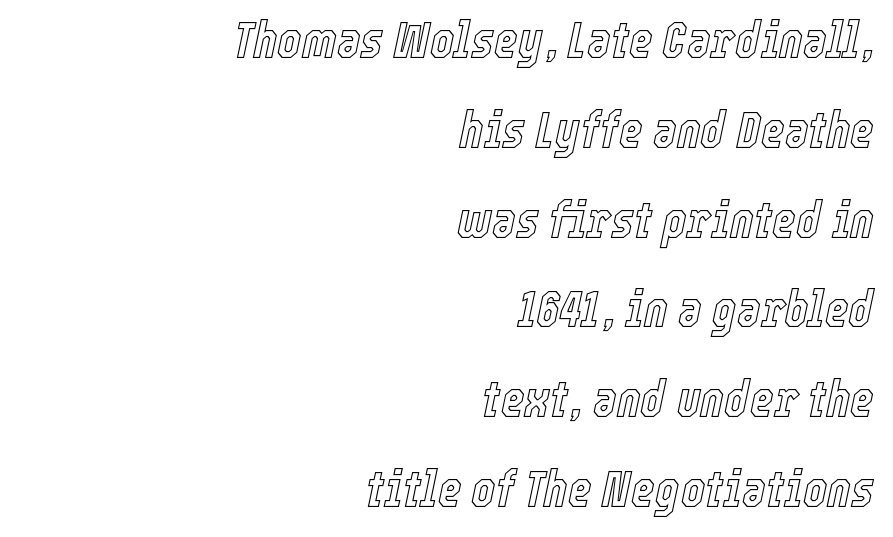
{"italic": "yes", "lean": "right", "slant_degrees": 12, "width": "condensed", "x_height": "medium", "monospaced": "no", "underline": "no", "align": "right", "line_spacing_ratio": 1.76, "letter_spacing": "normal", "letter_spacing_em": 0.0, "glyph_px": 51}
